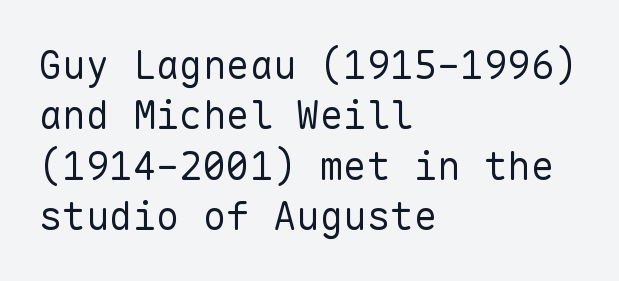
{"serif": "no", "italic": "no", "bold": "no", "weight": "regular", "width": "normal", "stroke_contrast": "low", "x_height": "medium", "monospaced": "yes", "underline": "no", "align": "left", "line_spacing": "normal", "line_spacing_ratio": 1.29, "letter_spacing": "normal", "letter_spacing_em": 0.0, "glyph_px": 39}
